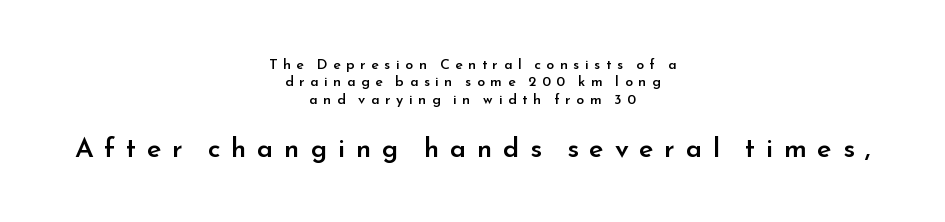
{"italic": "no", "bold": "semi", "underline": "no", "align": "center", "line_spacing": "normal", "line_spacing_ratio": 1.25, "letter_spacing": "wide", "letter_spacing_em": 0.4, "larger_block": "second", "size_ratio": 1.93, "glyph_px": 27}
